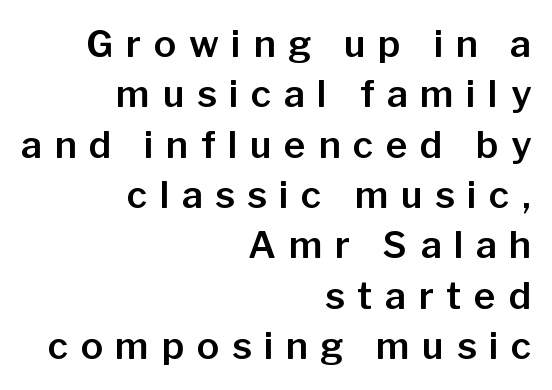
How would I describe the line gaps? Plain and ordinary. These lines are composed in type without serifs. You could not count columns in this text — the font is proportionally spaced. The string is rendered with underlining switched off.
